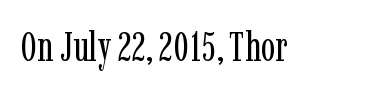
Q: Is the text bold? A: No.
Q: Is the text italic (slanted)? A: No, it is upright.
Q: Is the typeface a serif or a sans-serif typeface? A: Serif.
Q: Is the text underlined? A: No.
Q: Is the spacing between letters normal or unusually wide? A: Normal.
Q: Width (condensed, normal, or wide)? A: Condensed.
Q: Stroke contrast? A: Low.
Q: x-height? A: Medium.
Q: Monospaced? A: No.
